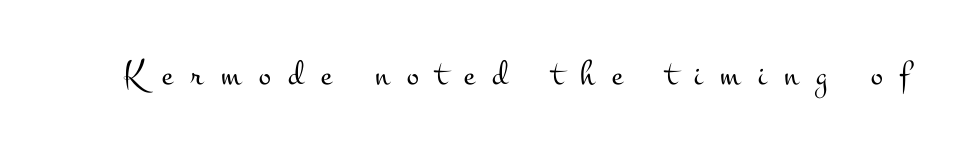
{"bold": "no", "weight": "light", "width": "wide", "stroke_contrast": "medium", "x_height": "small", "monospaced": "no", "underline": "no", "letter_spacing": "wide", "letter_spacing_em": 0.49, "glyph_px": 36}
